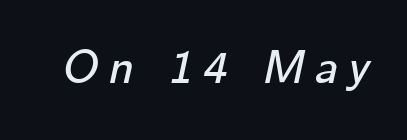
Any mark beneath the type? The region is blank. The type is letterspaced generously, with wide tracking. Think of a printed novel: that variable character pitch is what you see here. The letters are slanted; this is an italic face.
